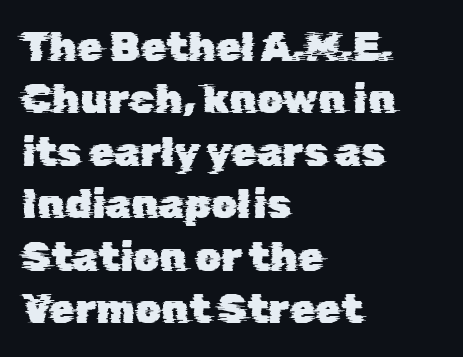
Q: Is the typeface a serif or a sans-serif typeface? A: Sans-serif.
Q: Is the text underlined? A: No.
Q: How is the paragraph aligned? A: Left-aligned.
Q: Is the spacing between letters normal or unusually wide? A: Normal.
Q: Is the spacing between lines tight, normal or loose? A: Normal.
Q: Width (condensed, normal, or wide)? A: Normal.
Q: Stroke contrast? A: Low.
Q: x-height? A: Medium.
Q: Monospaced? A: No.
